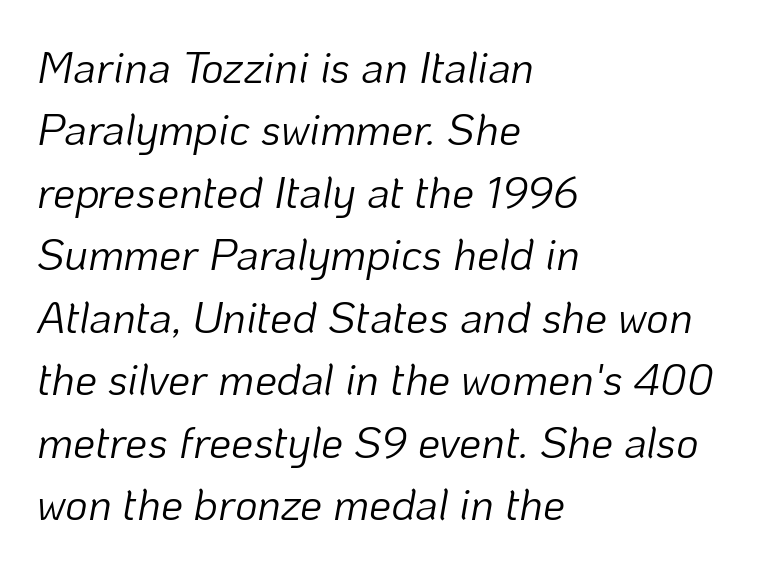
The image shows 44 px light type, italic (leaning right); set left-aligned, normal line spacing (1.42x), normal letter spacing, not underlined; low stroke contrast and a medium x-height.
